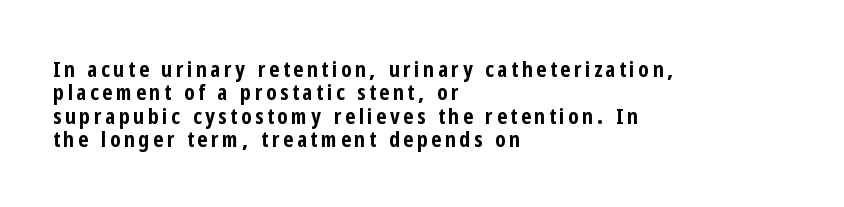
The image shows 22 px bold type, upright; set left-aligned, tight line spacing (1.06x), not underlined.
